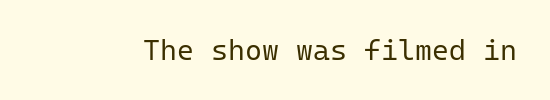
Looks like terminal output: every glyph gets an equal slot. A sans-serif font was chosen for this passage. Spacing between characters is what you'd get straight out of the box. Upright lettering throughout. The cut favours lightness, reaching ordinary text weight at its darkest. Bare-footed words on every line.
